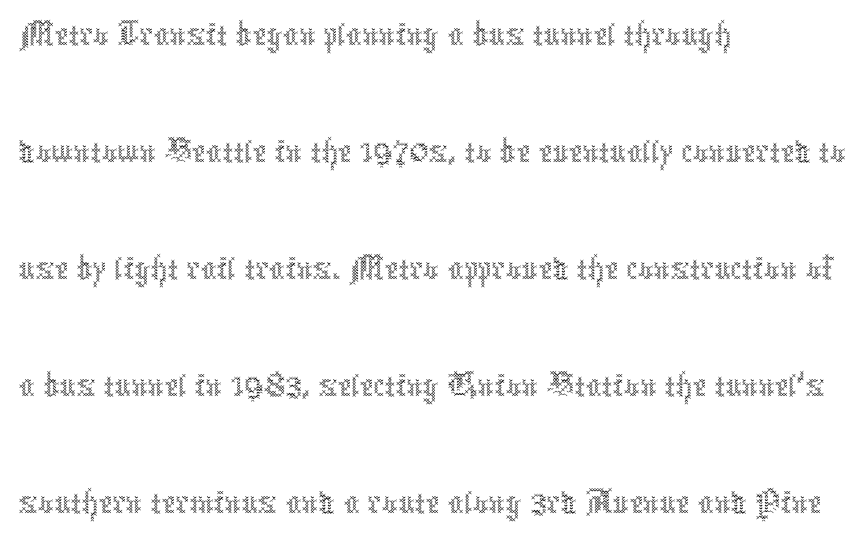
Q: Is the text bold? A: No.
Q: Is the text italic (slanted)? A: No, it is upright.
Q: Is the text underlined? A: No.
Q: How is the paragraph aligned? A: Left-aligned.
Q: Is the spacing between letters normal or unusually wide? A: Normal.
Q: Is the spacing between lines tight, normal or loose? A: Normal.
Q: Width (condensed, normal, or wide)? A: Condensed.
Q: x-height? A: Medium.
Q: Monospaced? A: No.
